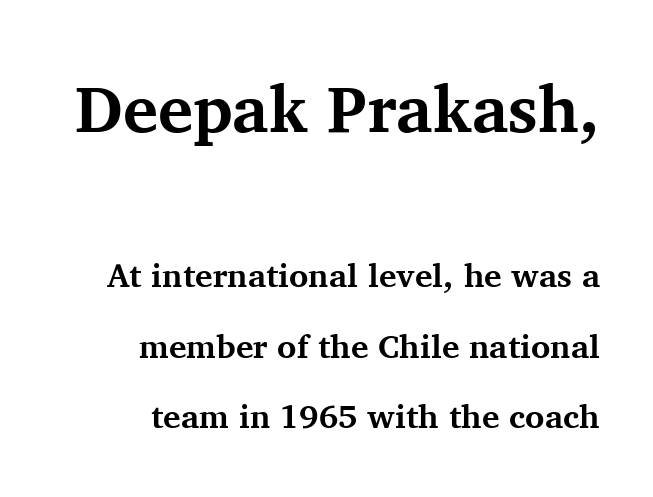
Q: Is the text bold? A: Yes.
Q: Is the text italic (slanted)? A: No, it is upright.
Q: Is the typeface a serif or a sans-serif typeface? A: Serif.
Q: Is the text underlined? A: No.
Q: How is the paragraph aligned? A: Right-aligned.
Q: Is the spacing between letters normal or unusually wide? A: Normal.
Q: Is the spacing between lines tight, normal or loose? A: Loose.
Q: Which block of text is set in a larger size, the first (top) or the second (bottom)? A: The first (top) one.
Q: Width (condensed, normal, or wide)? A: Normal.
Q: Stroke contrast? A: Medium.
Q: x-height? A: Medium.
Q: Monospaced? A: No.
